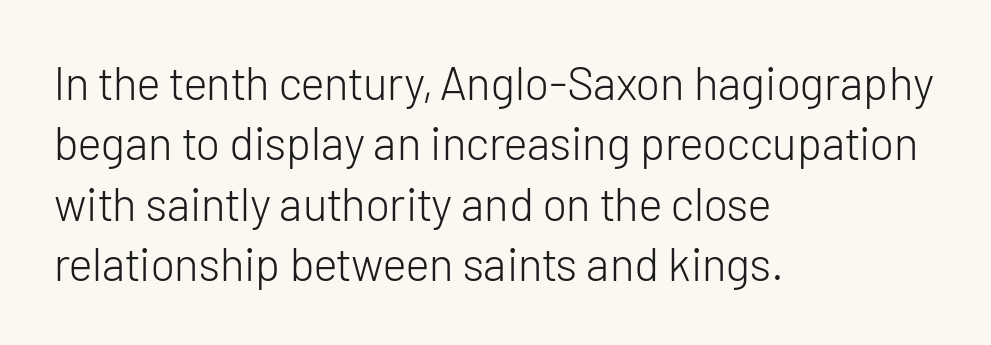
Is this a sans? Yes — the strokes have no serifs. A classic flush-left, rag-right setting is used for this passage. Does the leading feel generous? No, just average. Underline: absent. These lines are rendered in a variable-pitch font.
